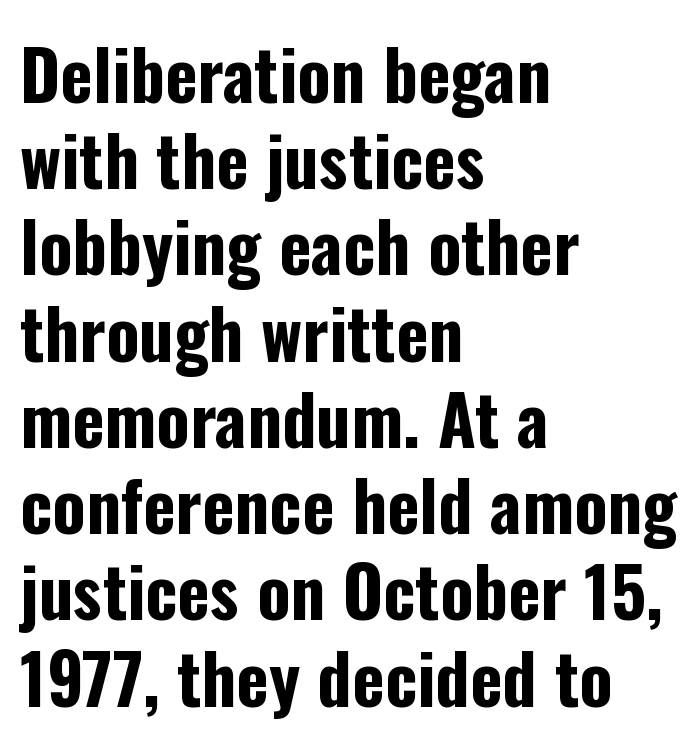
Q: Is the text bold? A: Yes.
Q: Is the text italic (slanted)? A: No, it is upright.
Q: Is the typeface a serif or a sans-serif typeface? A: Sans-serif.
Q: Is the text underlined? A: No.
Q: How is the paragraph aligned? A: Left-aligned.
Q: Is the spacing between letters normal or unusually wide? A: Normal.
Q: Is the spacing between lines tight, normal or loose? A: Normal.
Q: Width (condensed, normal, or wide)? A: Condensed.
Q: Stroke contrast? A: Low.
Q: x-height? A: Medium.
Q: Monospaced? A: No.
